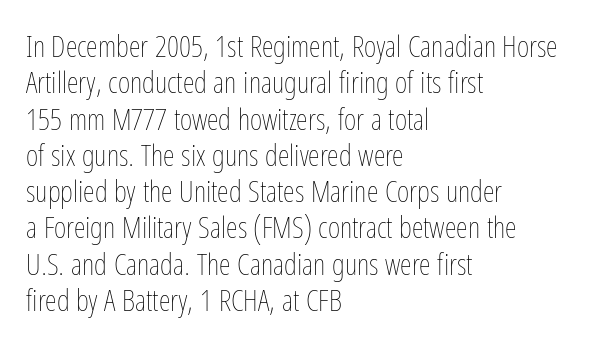
Q: Is the text bold? A: No.
Q: Is the text italic (slanted)? A: No, it is upright.
Q: Is the text underlined? A: No.
Q: How is the paragraph aligned? A: Left-aligned.
Q: Is the spacing between letters normal or unusually wide? A: Normal.
Q: Width (condensed, normal, or wide)? A: Condensed.
Q: Stroke contrast? A: Low.
Q: x-height? A: Medium.
Q: Monospaced? A: No.
